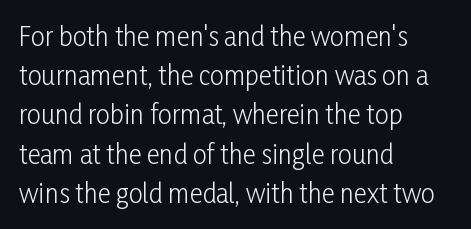
The image shows 25 px text type, upright; set left-aligned, normal line spacing (1.57x), normal letter spacing, not underlined.
